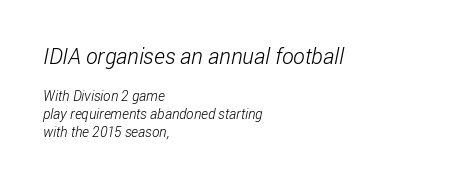
The image shows 22 px text type; set left-aligned, normal line spacing (1.26x), normal letter spacing, not underlined; the first (top) block is 1.57x larger.
